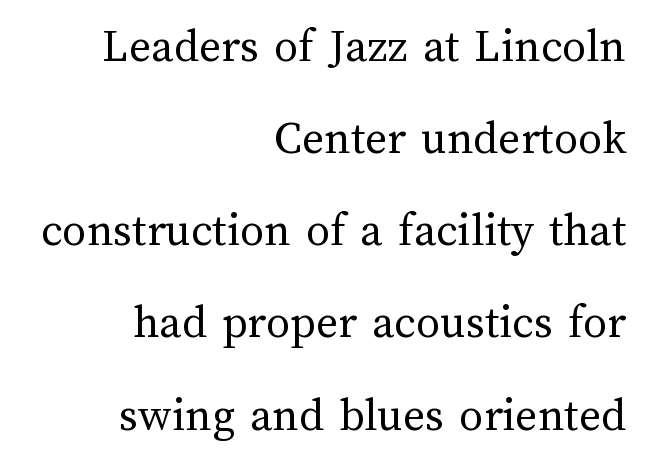
The image shows 48 px regular-weight type, upright; set right-aligned, loose line spacing (1.92x), normal letter spacing, not underlined; medium stroke contrast and a medium x-height.
